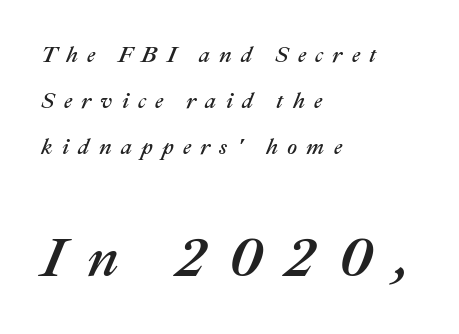
Q: Is the text italic (slanted)? A: Yes, it leans right by about 22 degrees.
Q: Is the text underlined? A: No.
Q: How is the paragraph aligned? A: Left-aligned.
Q: Is the spacing between letters normal or unusually wide? A: Unusually wide.
Q: Is the spacing between lines tight, normal or loose? A: Loose.
Q: Which block of text is set in a larger size, the first (top) or the second (bottom)? A: The second (bottom) one.
Q: Width (condensed, normal, or wide)? A: Normal.
Q: Stroke contrast? A: Medium.
Q: x-height? A: Medium.
Q: Monospaced? A: No.
